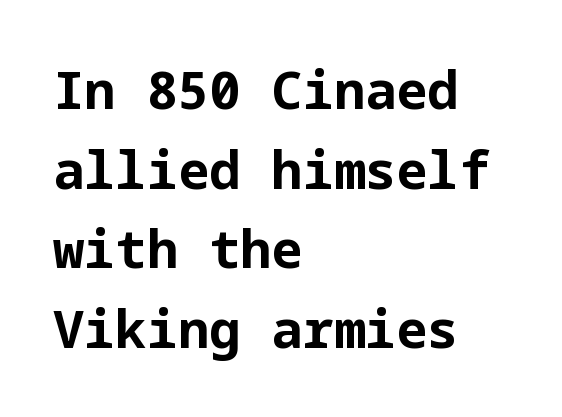
Q: Is the text bold? A: Yes.
Q: Is the text italic (slanted)? A: No, it is upright.
Q: Is the typeface a serif or a sans-serif typeface? A: Sans-serif.
Q: Is the text underlined? A: No.
Q: How is the paragraph aligned? A: Left-aligned.
Q: Is the spacing between letters normal or unusually wide? A: Normal.
Q: Is the spacing between lines tight, normal or loose? A: Normal.
Q: Width (condensed, normal, or wide)? A: Normal.
Q: Stroke contrast? A: Low.
Q: x-height? A: Medium.
